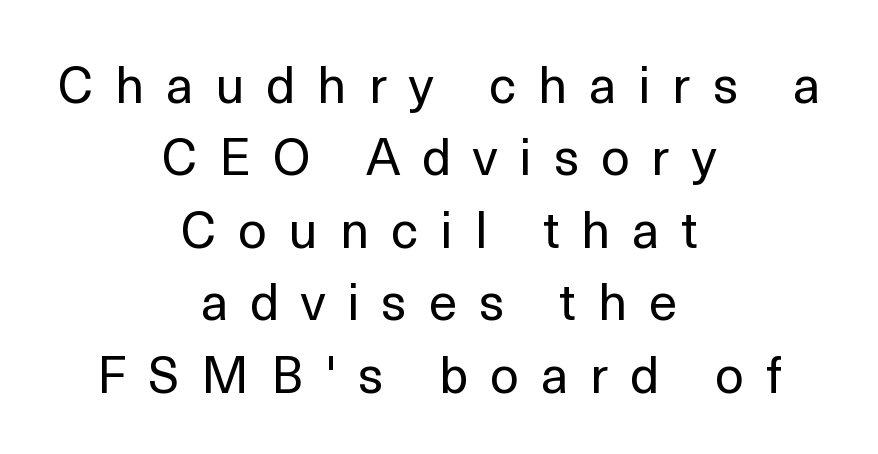
The image shows 51 px regular-weight sans-serif type, upright; set centered, normal line spacing (1.42x), unusually wide letter spacing (+0.43 em), not underlined; a medium x-height.
